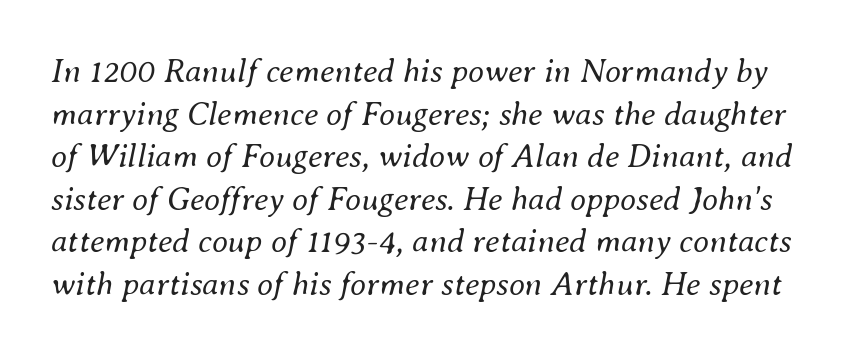
The letters are slanted; this is an italic face. No extra tracking has been applied to these lines. The line-height multiplier appears to be the usual default. Here the designer chose a conventional face with non-uniform glyph widths. Any mark beneath the type? The region is blank.
